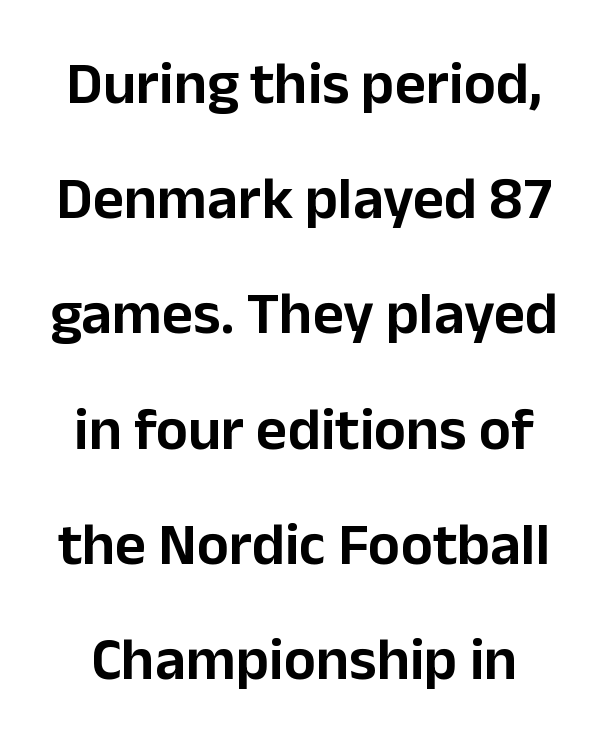
Q: Is the text italic (slanted)? A: No, it is upright.
Q: Is the typeface a serif or a sans-serif typeface? A: Sans-serif.
Q: Is the text underlined? A: No.
Q: Is the spacing between letters normal or unusually wide? A: Normal.
Q: Is the spacing between lines tight, normal or loose? A: Loose.
Q: Width (condensed, normal, or wide)? A: Normal.
Q: Stroke contrast? A: Low.
Q: x-height? A: Medium.
Q: Monospaced? A: No.
